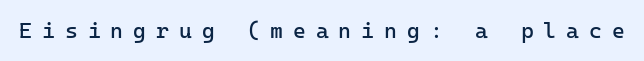
Each word looks stretched out because of the extra space between its letters. The letters stand upright; this is a roman face. Compared with a typical body face, this is equally light or lighter still. Glance below the letters and you will spot only blank space.
